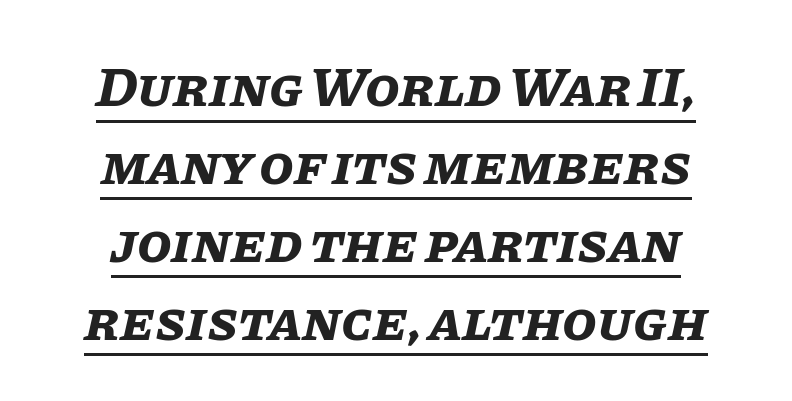
This sample uses plain, unmodified letter spacing. This is underlined copy, the kind a proofreader might mark for attention. Each glyph is drawn with heavy, bold strokes. Whoever set this chose a conventional vertical rhythm.
